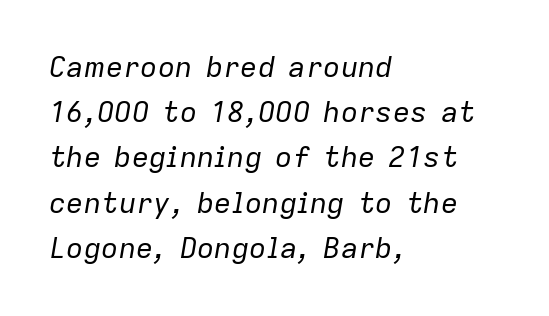
The image shows 29 px regular-weight type, italic (leaning right); set left-aligned, normal line spacing (1.56x), normal letter spacing, not underlined; low stroke contrast and a medium x-height.
